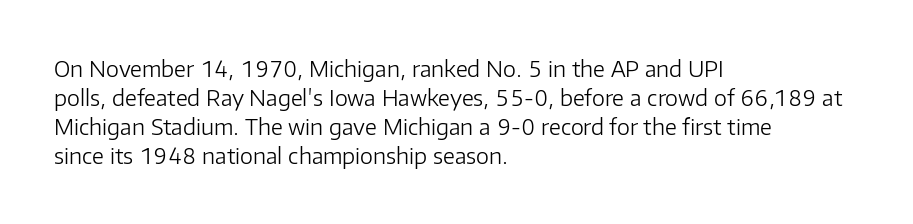
{"italic": "no", "bold": "no", "underline": "no", "align": "left", "line_spacing": "normal", "line_spacing_ratio": 1.32, "letter_spacing": "normal", "letter_spacing_em": 0.0, "glyph_px": 22}
